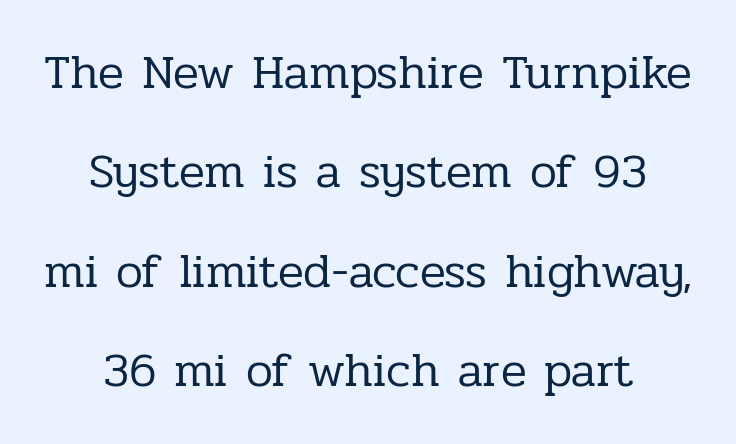
{"serif": "yes", "italic": "no", "bold": "no", "weight": "regular", "width": "normal", "stroke_contrast": "low", "x_height": "medium", "monospaced": "no", "underline": "no", "align": "center", "line_spacing": "loose", "line_spacing_ratio": 2.07, "letter_spacing": "normal", "letter_spacing_em": 0.0, "glyph_px": 48}
